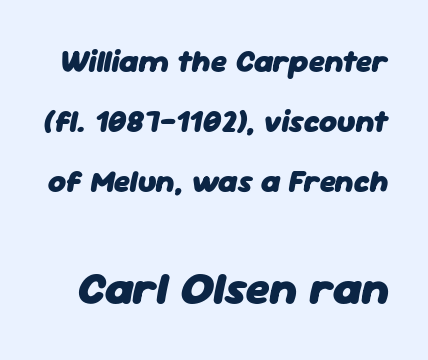
The face used here is proportionally spaced, like ordinary book or web type. This rendering features lettering with no underline. Each new line begins a long way beneath the previous one. It's the slanting kind of type. The sample has been set heavy, in full bold. What stands out about the letter spacing? Nothing — it is the standard amount.
